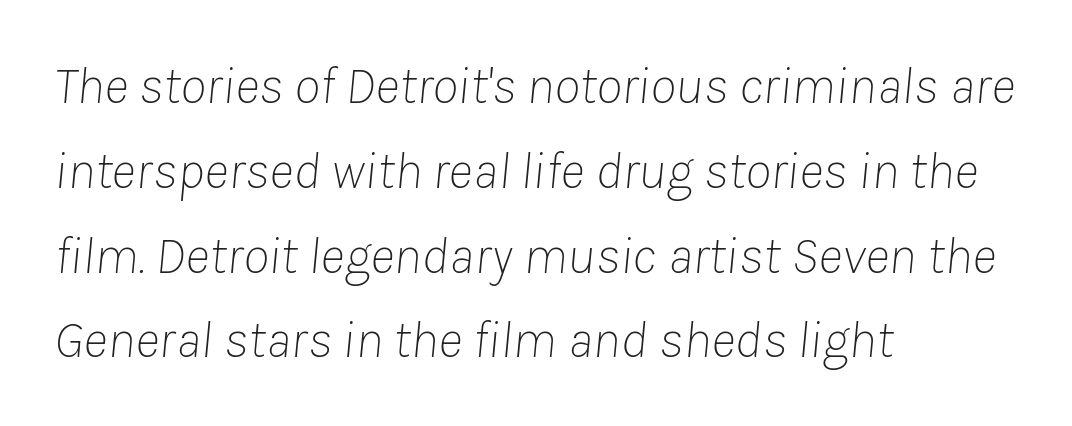
{"italic": "yes", "lean": "right", "slant_degrees": 8, "bold": "no", "weight": "thin", "width": "normal", "stroke_contrast": "low", "x_height": "medium", "monospaced": "no", "underline": "no", "align": "left", "line_spacing": "normal", "line_spacing_ratio": 1.6, "letter_spacing": "normal", "letter_spacing_em": 0.0, "glyph_px": 53}
